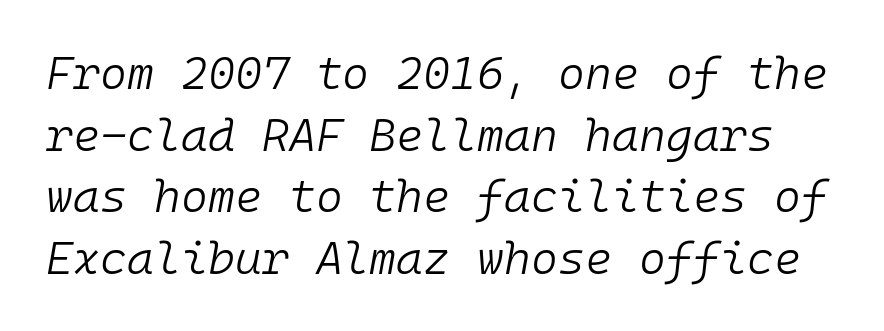
The horizontal fit of the characters is conventional and even. The passage shown is typed in a monospace face where columns stay perfectly aligned. Observe the lean: these are italic letterforms. Lines of text with bare space underneath. No extra ink here — the face is not bold.
